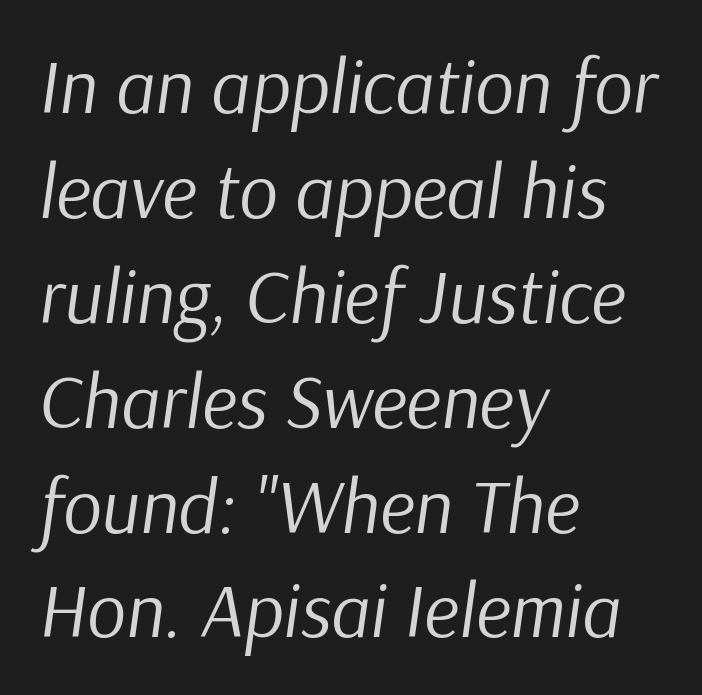
The image shows 76 px regular-weight type, italic (leaning right); set left-aligned, normal line spacing (1.38x), normal letter spacing, not underlined; low stroke contrast and a medium x-height.
